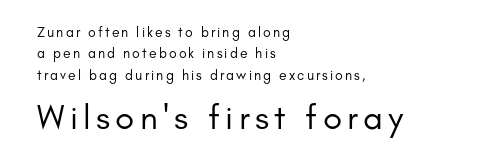
Q: Is the text bold? A: No.
Q: Is the text italic (slanted)? A: No, it is upright.
Q: Is the typeface a serif or a sans-serif typeface? A: Sans-serif.
Q: Is the text underlined? A: No.
Q: How is the paragraph aligned? A: Left-aligned.
Q: Is the spacing between lines tight, normal or loose? A: Normal.
Q: Which block of text is set in a larger size, the first (top) or the second (bottom)? A: The second (bottom) one.
Q: Width (condensed, normal, or wide)? A: Normal.
Q: Stroke contrast? A: Low.
Q: x-height? A: Small.
Q: Monospaced? A: No.
